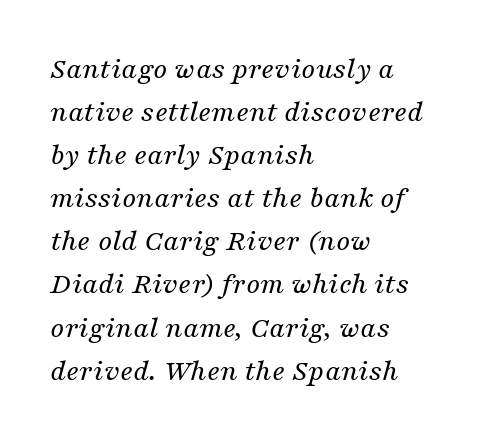
The image shows 31 px regular-weight serif type, italic (leaning right); set left-aligned, normal line spacing (1.39x), normal letter spacing, not underlined; medium stroke contrast and a medium x-height.
